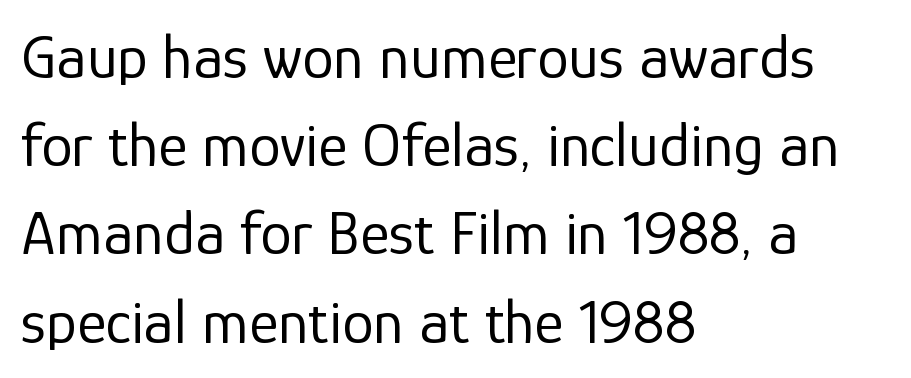
{"serif": "no", "italic": "no", "bold": "no", "weight": "regular", "width": "normal", "stroke_contrast": "low", "x_height": "medium", "monospaced": "no", "underline": "no", "align": "left", "line_spacing": "normal", "line_spacing_ratio": 1.4, "letter_spacing": "normal", "letter_spacing_em": 0.0, "glyph_px": 63}
